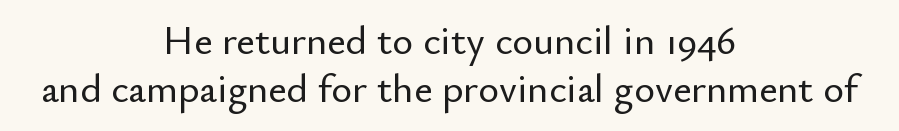
The image shows 40 px sans-serif type, upright; set centered, line spacing 1.2x, normal letter spacing, not underlined; low stroke contrast and a small x-height.
